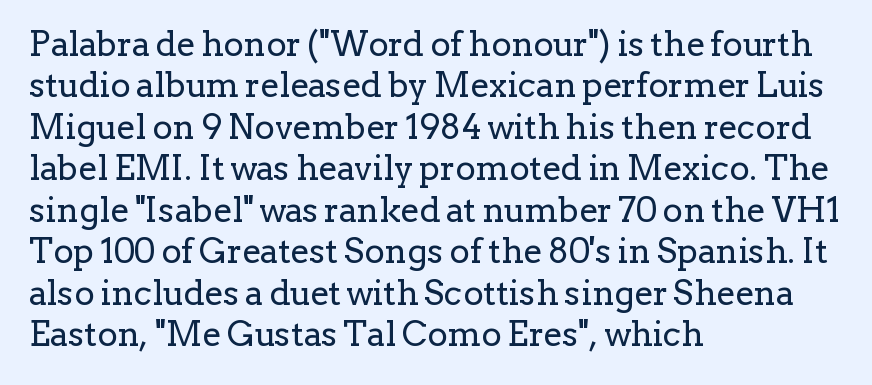
The image shows 34 px regular-weight serif type, upright; set left-aligned, line spacing 1.22x, normal letter spacing, not underlined; low stroke contrast and a medium x-height.
